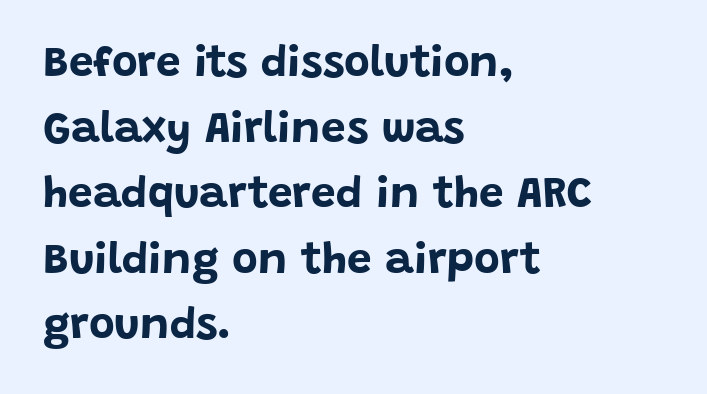
The image shows 44 px bold sans-serif type, upright; set left-aligned, normal line spacing (1.49x), normal letter spacing, not underlined; low stroke contrast and a large x-height.
